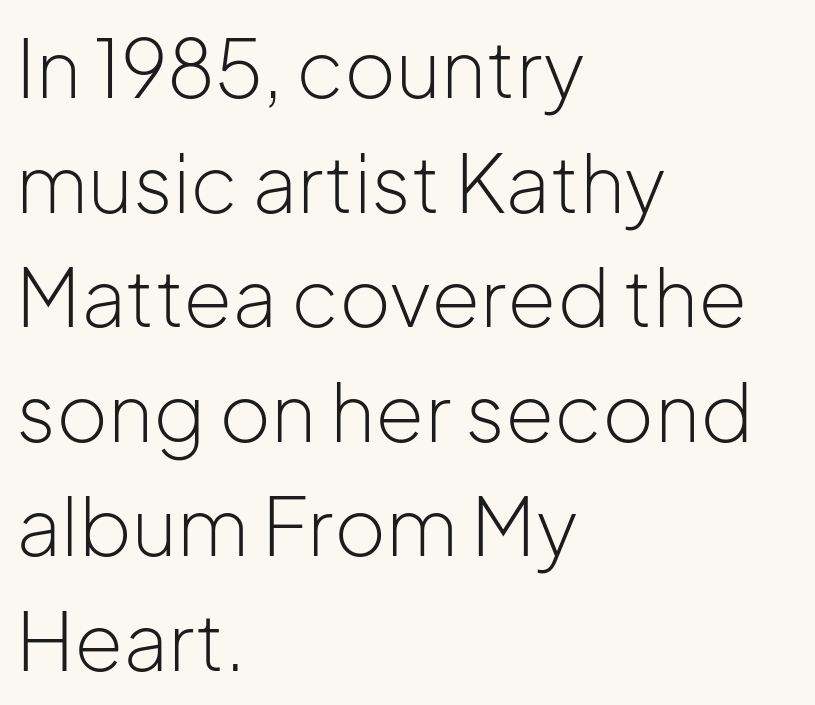
The image shows 79 px light sans-serif type, upright; set left-aligned, normal line spacing (1.45x), normal letter spacing, not underlined; low stroke contrast and a medium x-height.
